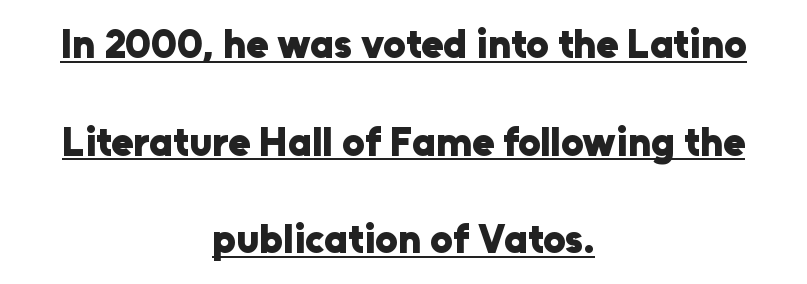
{"serif": "no", "italic": "no", "bold": "yes", "weight": "heavy", "width": "normal", "stroke_contrast": "low", "x_height": "medium", "monospaced": "no", "underline": "yes", "align": "center", "line_spacing": "loose", "line_spacing_ratio": 2.44, "letter_spacing": "normal", "letter_spacing_em": 0.0, "glyph_px": 40}
